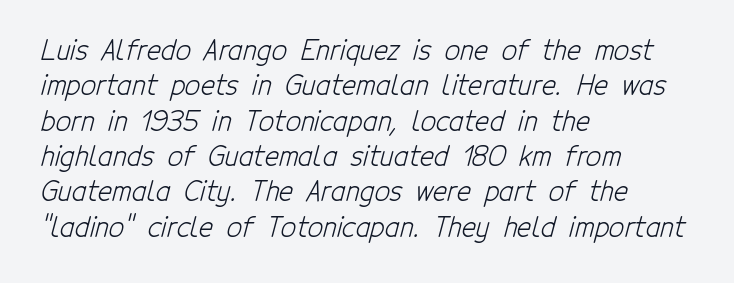
Q: Is the text bold? A: No.
Q: Is the text underlined? A: No.
Q: How is the paragraph aligned? A: Left-aligned.
Q: Is the spacing between letters normal or unusually wide? A: Normal.
Q: Is the spacing between lines tight, normal or loose? A: Normal.
